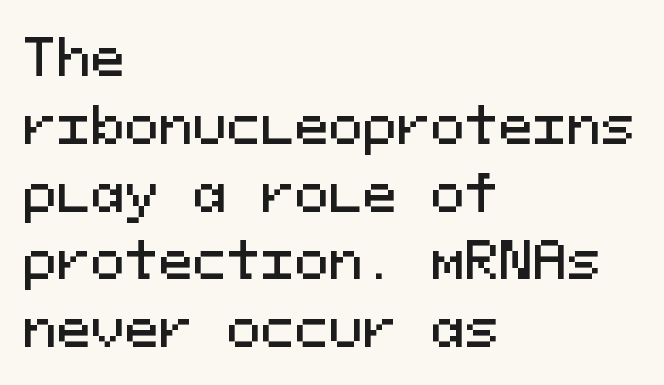
The face used here is monospaced, like something from a code editor. In terms of letterform style, serifs are entirely absent. The passage shown is not underscored anywhere. In terms of leading, this rendering sits right in the middle. Every character sits straight up, as roman type does. A student would call this left alignment; a typographer would say flush left, rag right.
